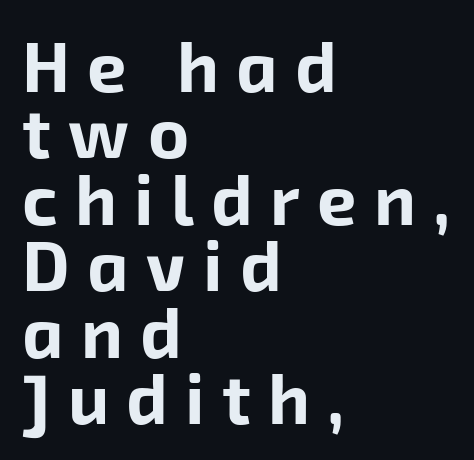
{"serif": "no", "bold": "yes", "weight": "bold", "width": "normal", "stroke_contrast": "low", "x_height": "medium", "monospaced": "no", "underline": "no", "align": "left", "line_spacing": "tight", "line_spacing_ratio": 0.95, "letter_spacing": "wide", "letter_spacing_em": 0.25, "glyph_px": 70}
